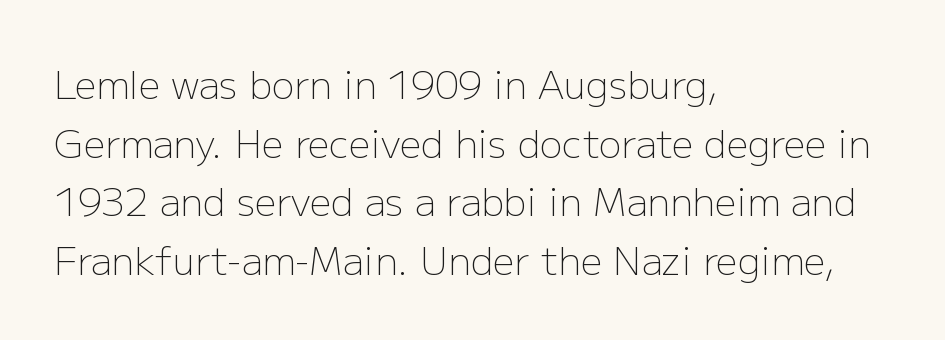
The image shows 38 px light sans-serif type, upright; set left-aligned, normal line spacing (1.54x), normal letter spacing, not underlined; low stroke contrast and a medium x-height.
